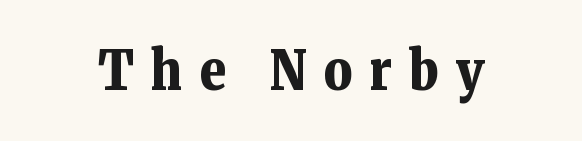
Rule under the text: the space is simply empty. Is this a fixed-width face? No — the glyphs have proportional, varying widths. What weight is shown? A full bold with thick strokes. Observe the serifs anchoring each vertical stroke in this sample. This sample uses expanded letter spacing, leaving extra air between glyphs. When letters stand straight like this, we call the style roman or upright.
